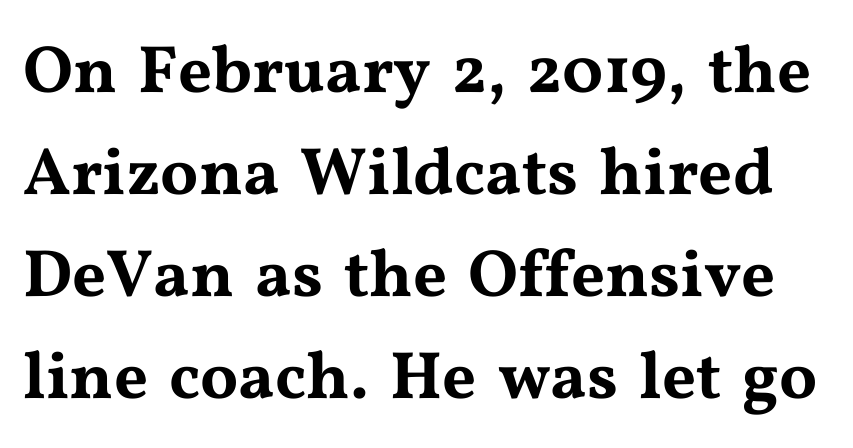
The image shows 67 px wide serif type, upright; set normal line spacing (1.52x), normal letter spacing, not underlined; medium stroke contrast and a medium x-height.
